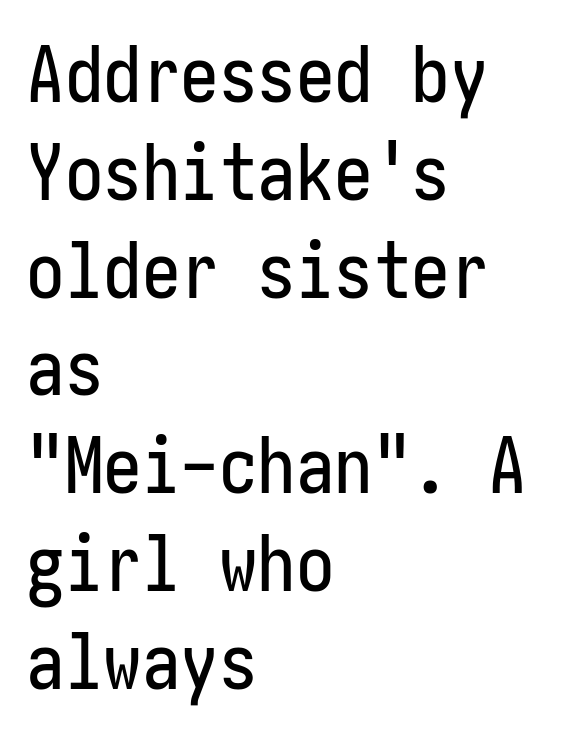
{"serif": "no", "italic": "no", "width": "condensed", "stroke_contrast": "low", "x_height": "medium", "underline": "no", "align": "left", "line_spacing": "normal", "line_spacing_ratio": 1.27, "letter_spacing": "normal", "letter_spacing_em": 0.0, "glyph_px": 77}
